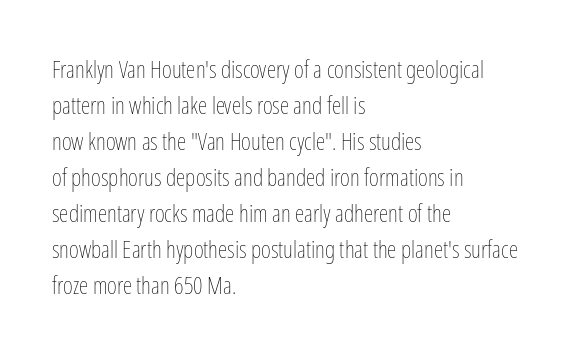
{"italic": "no", "bold": "no", "underline": "no", "align": "left", "line_spacing": "normal", "line_spacing_ratio": 1.5, "letter_spacing": "normal", "letter_spacing_em": 0.0, "glyph_px": 24}
